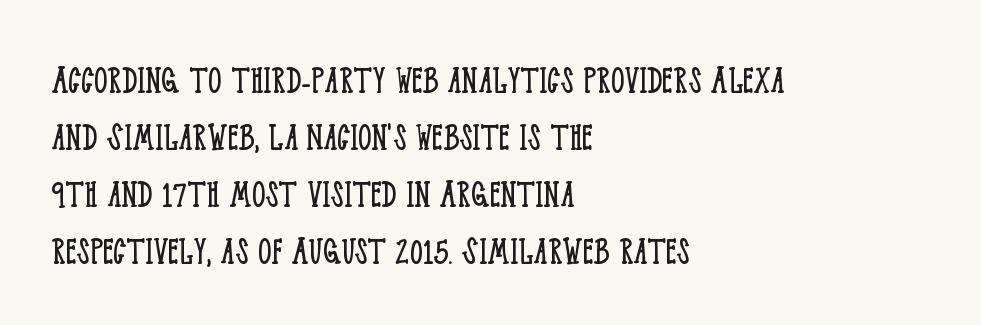
{"serif": "yes", "italic": "no", "bold": "no", "weight": "light", "width": "condensed", "stroke_contrast": "low", "x_height": "large", "monospaced": "no", "underline": "no", "align": "left", "line_spacing": "normal", "line_spacing_ratio": 1.36, "letter_spacing": "normal", "letter_spacing_em": 0.0, "glyph_px": 42}
